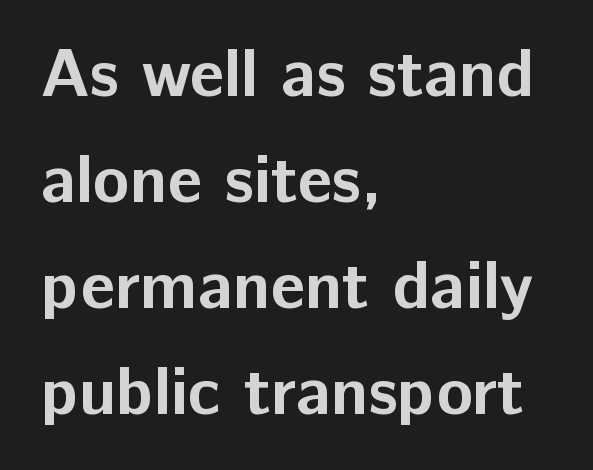
Q: Is the text bold? A: Yes.
Q: Is the text italic (slanted)? A: No, it is upright.
Q: Is the typeface a serif or a sans-serif typeface? A: Sans-serif.
Q: Is the text underlined? A: No.
Q: How is the paragraph aligned? A: Left-aligned.
Q: Is the spacing between letters normal or unusually wide? A: Normal.
Q: Is the spacing between lines tight, normal or loose? A: Normal.
Q: Width (condensed, normal, or wide)? A: Normal.
Q: Stroke contrast? A: Low.
Q: x-height? A: Medium.
Q: Monospaced? A: No.
